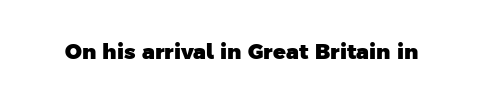
On the weight axis this lands at bold, roughly 700. Spacing between characters is what you'd get straight out of the box. Check under the words: just untouched page.
